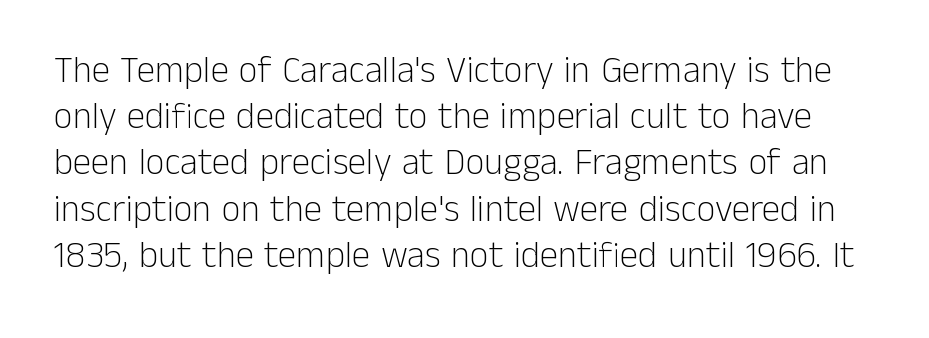
The image shows 37 px light sans-serif type, upright; set normal line spacing (1.25x), normal letter spacing, not underlined; low stroke contrast and a medium x-height.
